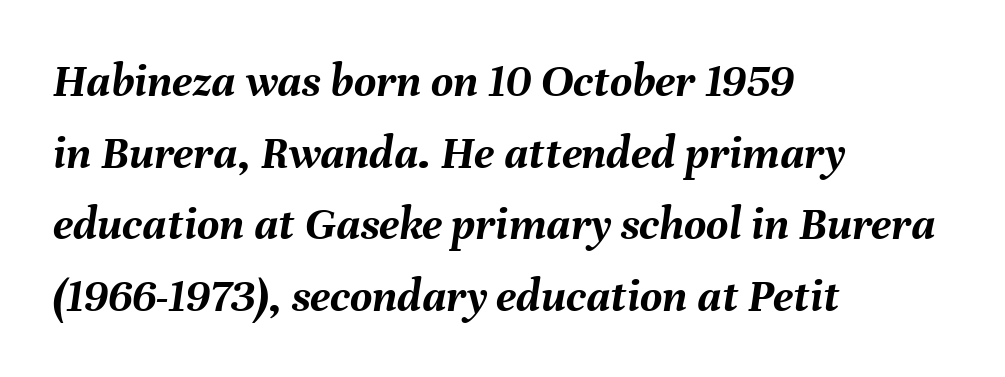
Q: Is the text bold? A: Yes.
Q: Is the text italic (slanted)? A: Yes, it leans right by about 8 degrees.
Q: Is the text underlined? A: No.
Q: How is the paragraph aligned? A: Left-aligned.
Q: Is the spacing between letters normal or unusually wide? A: Normal.
Q: Is the spacing between lines tight, normal or loose? A: Normal.
Q: Width (condensed, normal, or wide)? A: Normal.
Q: Stroke contrast? A: Medium.
Q: x-height? A: Medium.
Q: Monospaced? A: No.
